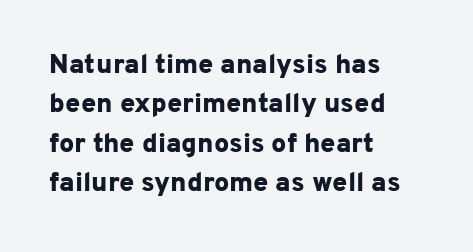
The line texture is even and compact thanks to regular tracking. Notice how the passage keeps a crisp vertical edge on the left only. Rendered with straight, roman letterforms. A bare baseline throughout the passage. One glance says typical: line gaps are just what's usual.
